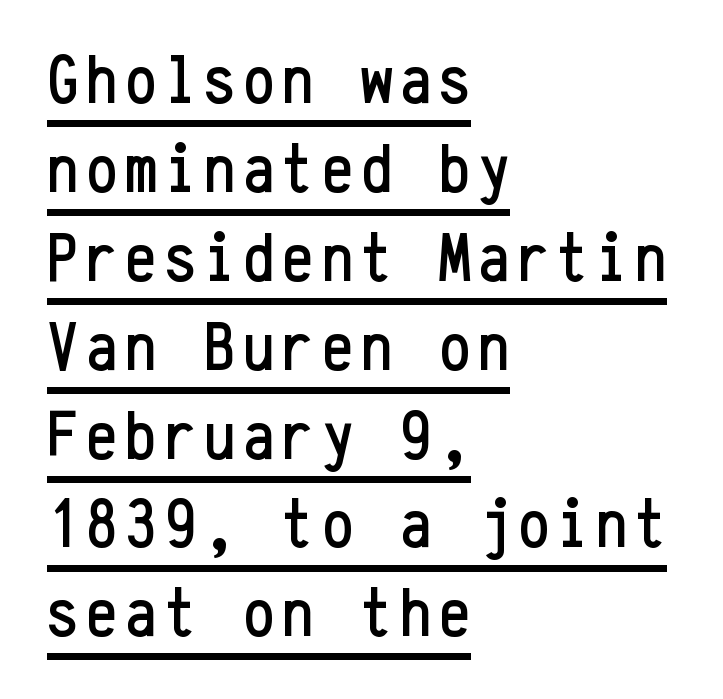
Q: Is the text italic (slanted)? A: No, it is upright.
Q: Is the typeface a serif or a sans-serif typeface? A: Sans-serif.
Q: Is the text underlined? A: Yes.
Q: How is the paragraph aligned? A: Left-aligned.
Q: Is the spacing between lines tight, normal or loose? A: Normal.
Q: Width (condensed, normal, or wide)? A: Condensed.
Q: Stroke contrast? A: Low.
Q: x-height? A: Medium.
Q: Monospaced? A: Yes.
